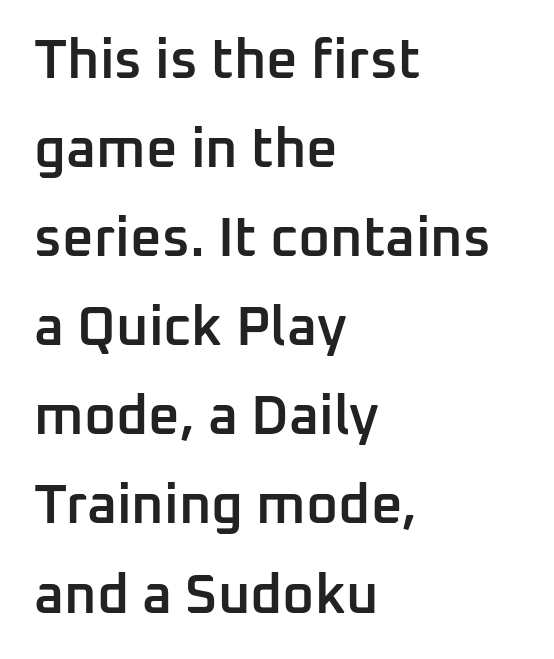
Q: Is the text bold? A: Semi-bold.
Q: Is the text italic (slanted)? A: No, it is upright.
Q: Is the typeface a serif or a sans-serif typeface? A: Sans-serif.
Q: Is the text underlined? A: No.
Q: How is the paragraph aligned? A: Left-aligned.
Q: Is the spacing between letters normal or unusually wide? A: Normal.
Q: Is the spacing between lines tight, normal or loose? A: Normal.
Q: Width (condensed, normal, or wide)? A: Normal.
Q: Stroke contrast? A: Low.
Q: x-height? A: Medium.
Q: Monospaced? A: No.
